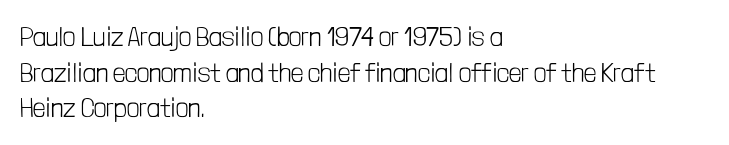
Notice how descenders clear the ascenders below comfortably — that's standard leading. Rule under the text: the space is simply empty. This rendering uses left alignment, leaving the right contour irregular. The type sits square on the baseline with zero lean. The font sits on the lighter half of the weight spectrum, regular included. The gaps between neighbouring characters are ordinary and unremarkable.
